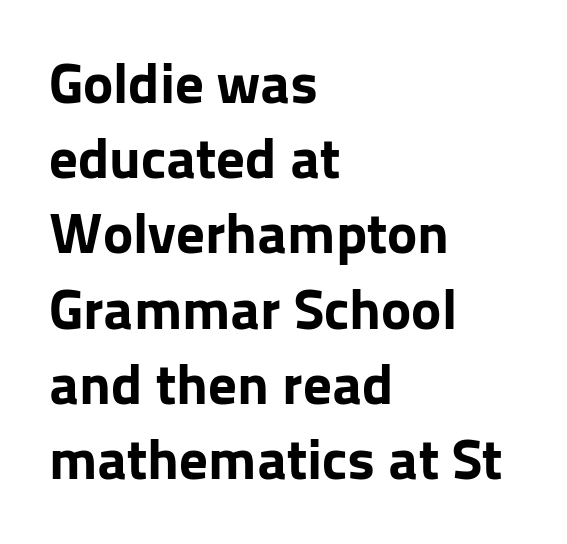
The paragraph shown leans on its left margin. Type without underlining. Interline gaps are of average width in this sample. You can tell from the bare stems that sans-serif type was used. The rendering uses natural spacing where letterforms have individual widths.
